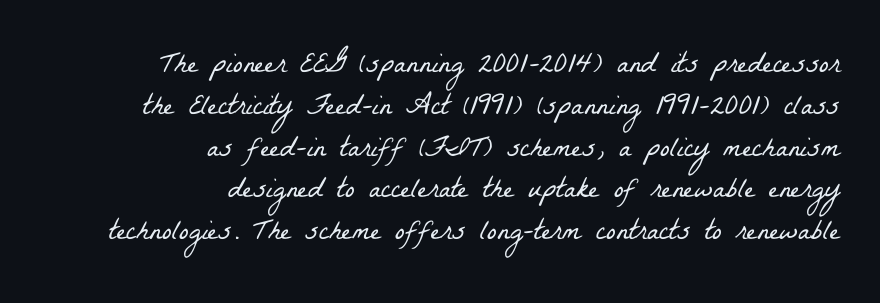
Line spacing here is normal. Observe the ordinary spacing: letters are neighbours, not strangers. Think standard paragraph weight, or any step lighter than that. If you drew a ruler down the right edge, every line would touch it. Varying glyph widths throughout — classic text-font behaviour. Rule under the text: the space is simply empty.
